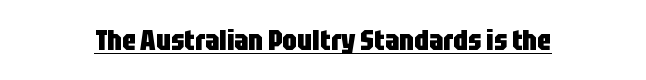
The image shows 29 px heavy, condensed sans-serif type, upright; set normal letter spacing, underlined; low stroke contrast and a large x-height.
